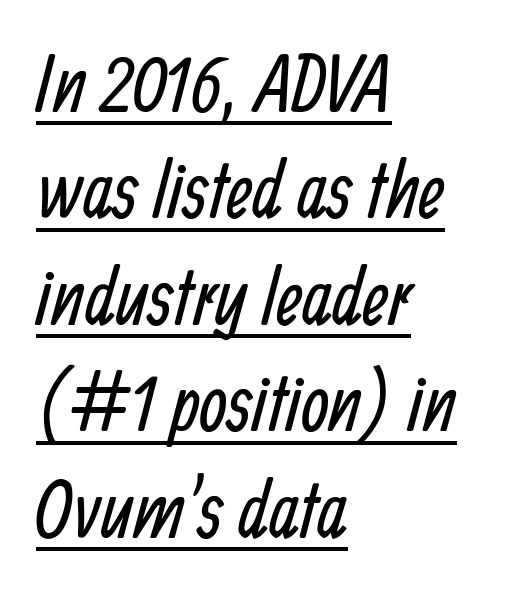
{"serif": "no", "bold": "no", "weight": "regular", "width": "condensed", "stroke_contrast": "low", "x_height": "medium", "monospaced": "no", "underline": "yes", "align": "left", "line_spacing": "normal", "line_spacing_ratio": 1.33, "letter_spacing": "normal", "letter_spacing_em": 0.0, "glyph_px": 80}
